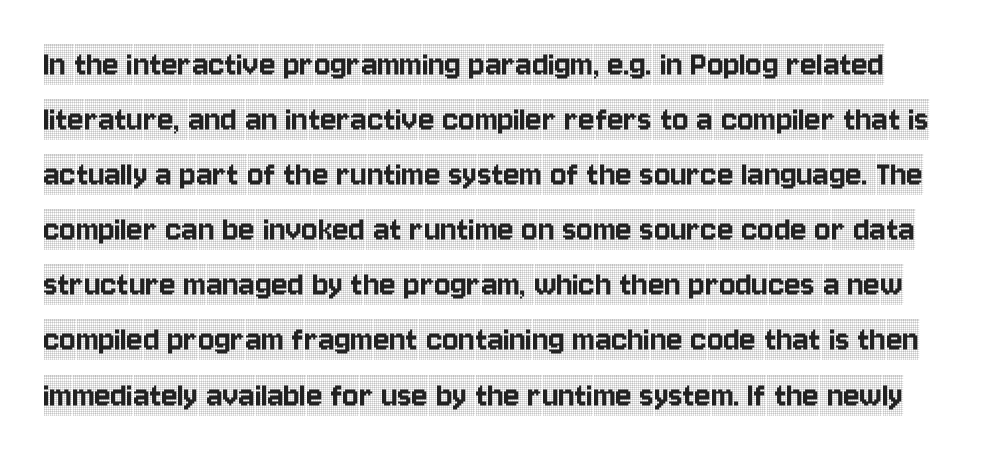
Nobody touched the tracking dial on this one. If you measured baseline to baseline, you'd find a middling distance. The baseline area is clear. Type style note: has serifs. The letters advance in unequal steps, a hallmark of proportional type.
